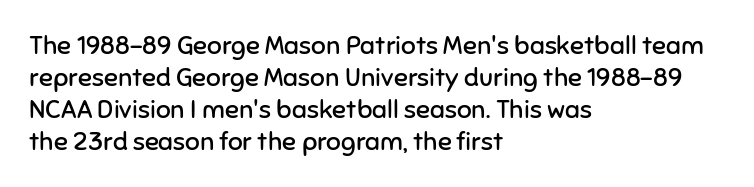
Q: Is the text bold? A: No.
Q: Is the text italic (slanted)? A: No, it is upright.
Q: Is the text underlined? A: No.
Q: How is the paragraph aligned? A: Left-aligned.
Q: Is the spacing between letters normal or unusually wide? A: Normal.
